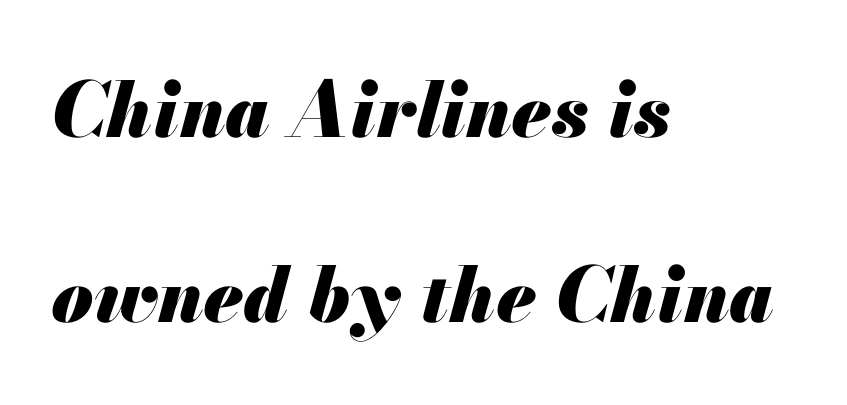
The image shows 76 px heavy type, italic (leaning right); set left-aligned, loose line spacing (2.44x), normal letter spacing, not underlined; medium stroke contrast and a small x-height.
